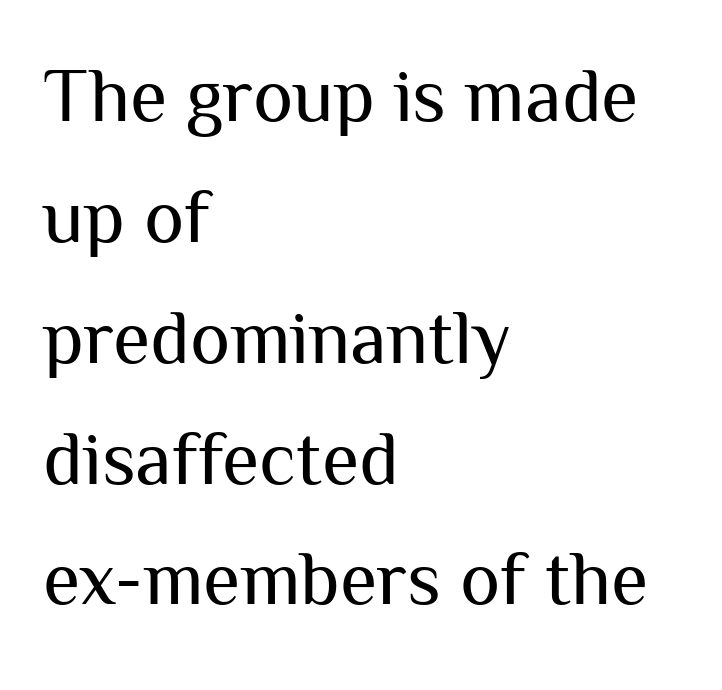
Line starts are locked; line ends wander. This sample uses an upright cut, with every glyph sitting square on the baseline. What stands out about the letter spacing? Nothing — it is the standard amount. Regarding leading, the lines here are spaced in the standard way. These lines are composed in type without serifs. Vertical stems look standard width or narrower in stroke.
